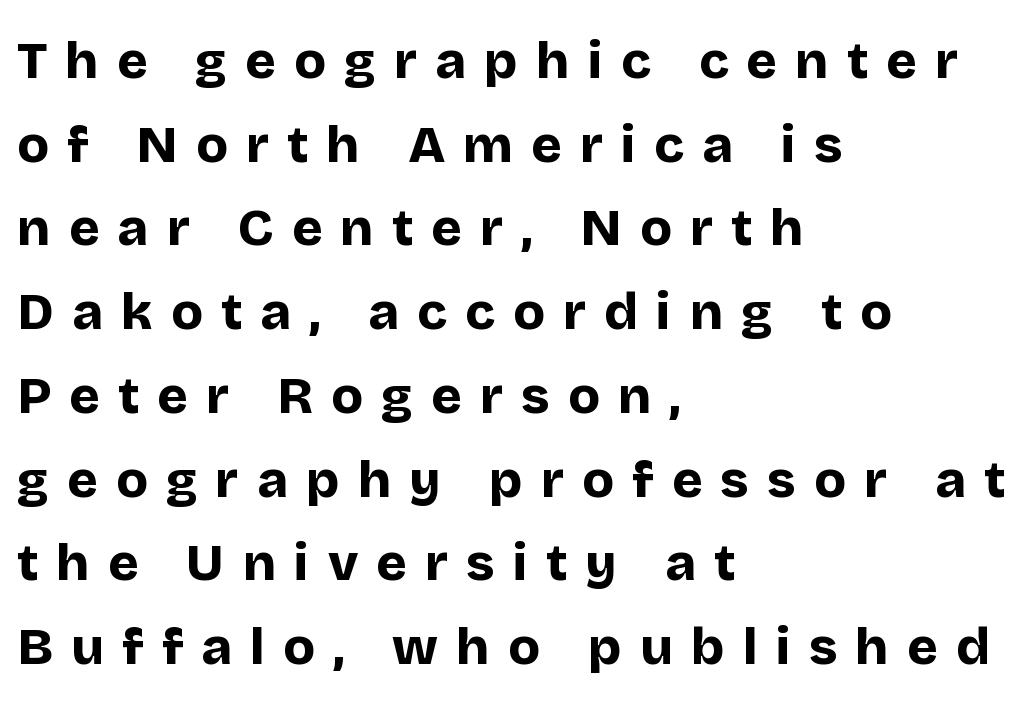
Q: Is the text bold? A: Yes.
Q: Is the text italic (slanted)? A: No, it is upright.
Q: Is the typeface a serif or a sans-serif typeface? A: Sans-serif.
Q: Is the text underlined? A: No.
Q: How is the paragraph aligned? A: Left-aligned.
Q: Is the spacing between letters normal or unusually wide? A: Unusually wide.
Q: Is the spacing between lines tight, normal or loose? A: Normal.
Q: Width (condensed, normal, or wide)? A: Normal.
Q: Stroke contrast? A: Low.
Q: x-height? A: Large.
Q: Monospaced? A: No.
